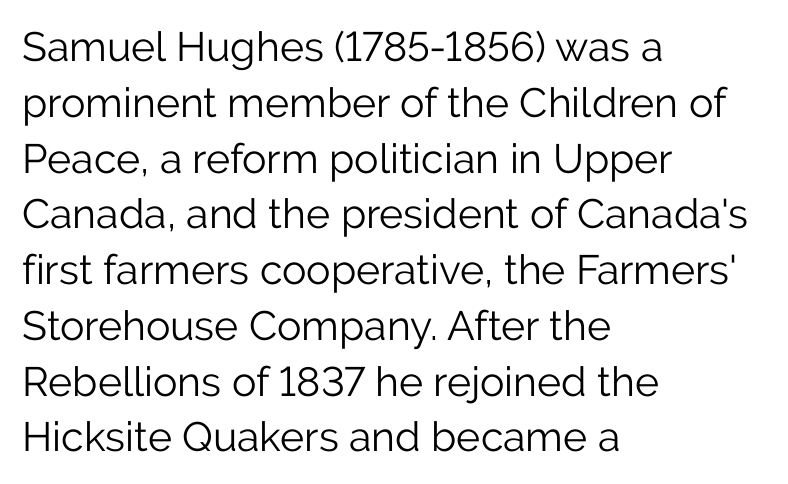
The passage shown is typed in a proportional face where columns would drift. Vertical strokes here are truly vertical. Nothing sits at the stroke ends, so this counts as sans-serif. Baseline-to-baseline distance is the conventional proportion of letter height. Any mark beneath the type? The region is blank. No heavy texture on the line: the type isn't bold.
